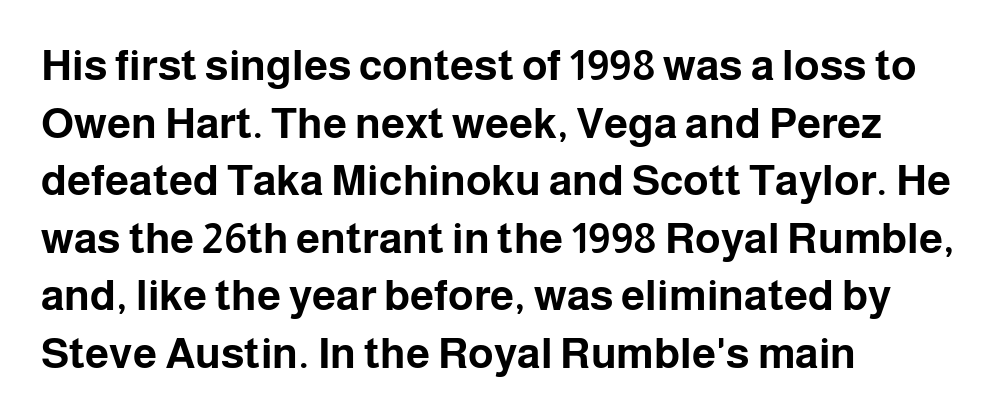
Q: Is the text bold? A: Yes.
Q: Is the text italic (slanted)? A: No, it is upright.
Q: Is the typeface a serif or a sans-serif typeface? A: Sans-serif.
Q: Is the text underlined? A: No.
Q: How is the paragraph aligned? A: Left-aligned.
Q: Is the spacing between letters normal or unusually wide? A: Normal.
Q: Is the spacing between lines tight, normal or loose? A: Normal.
Q: Width (condensed, normal, or wide)? A: Normal.
Q: Stroke contrast? A: Low.
Q: x-height? A: Medium.
Q: Monospaced? A: No.
